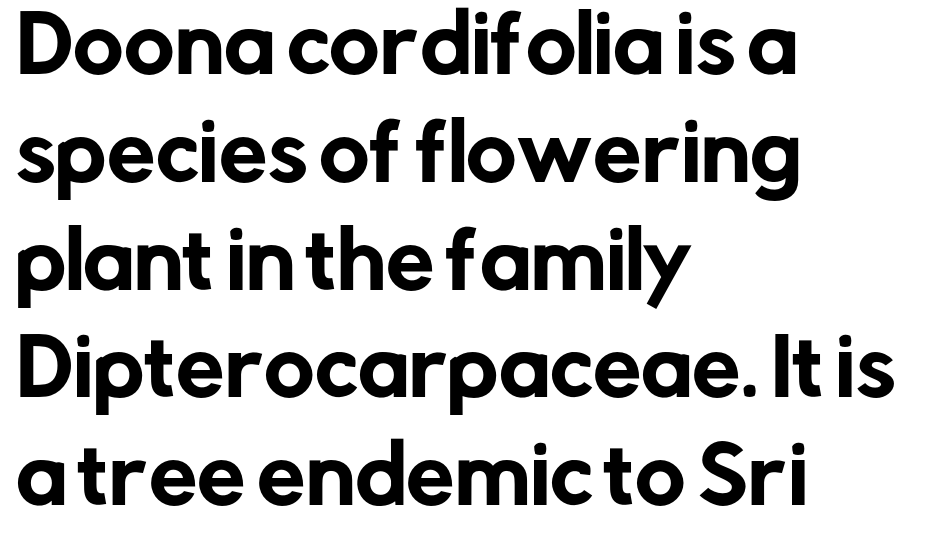
Q: Is the text italic (slanted)? A: No, it is upright.
Q: Is the typeface a serif or a sans-serif typeface? A: Sans-serif.
Q: Is the text underlined? A: No.
Q: How is the paragraph aligned? A: Left-aligned.
Q: Is the spacing between letters normal or unusually wide? A: Normal.
Q: Is the spacing between lines tight, normal or loose? A: Normal.
Q: Width (condensed, normal, or wide)? A: Normal.
Q: Stroke contrast? A: Low.
Q: x-height? A: Medium.
Q: Monospaced? A: No.
